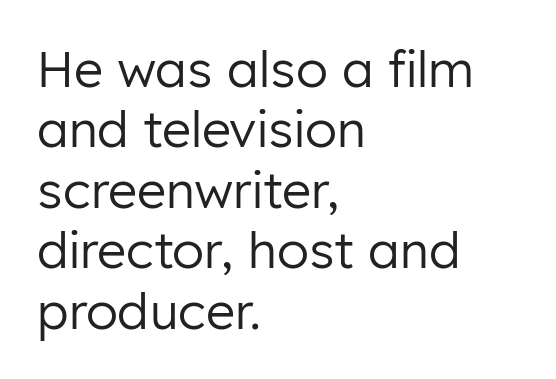
{"serif": "no", "italic": "no", "bold": "no", "weight": "regular", "width": "normal", "stroke_contrast": "low", "x_height": "medium", "monospaced": "no", "underline": "no", "align": "left", "line_spacing_ratio": 1.21, "letter_spacing": "normal", "letter_spacing_em": 0.0, "glyph_px": 50}
